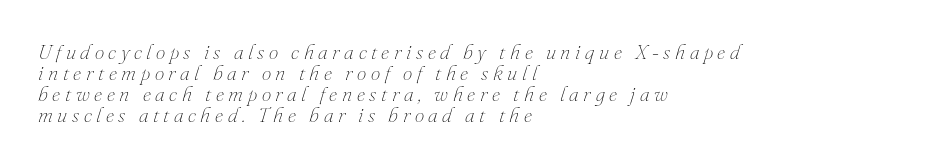
This rendering features lettering with no underline. Spacing between characters has been opened up far beyond the box default. Vertical stems look standard width or narrower in stroke. Students, observe: this is what under-led, compact text looks like. Every character sits at an angle, as italics do. The typesetter chose a ragged-right arrangement here.
